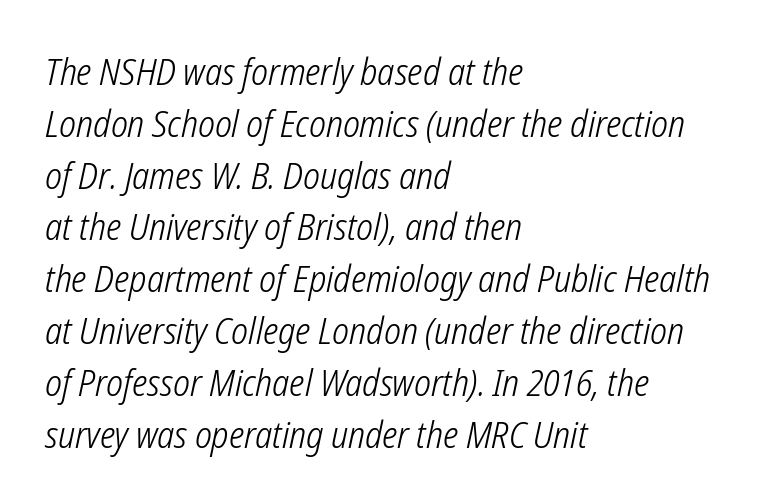
The image shows 37 px light, condensed type, italic (leaning right); set left-aligned, normal line spacing (1.4x), normal letter spacing, not underlined; low stroke contrast and a medium x-height.
